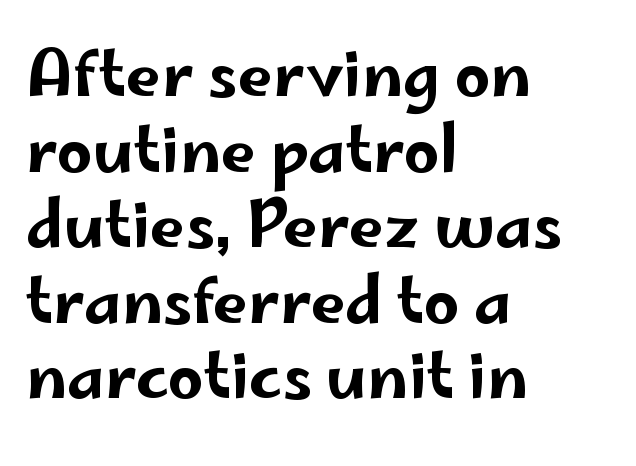
Between one letter and the next there's only the usual sliver of space. All the whitespace from short lines collects on the right. Upright lettering throughout. The area under the type is left untouched. Spacing verdict: proportional, widths tailored to each character.
